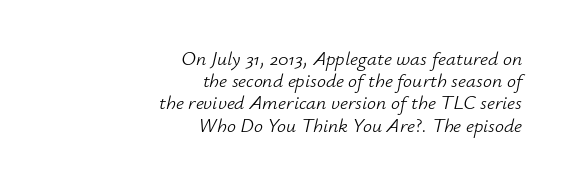
The image shows 20 px text type, italic (leaning right); set right-aligned, tight line spacing (1.11x), normal letter spacing, not underlined.
